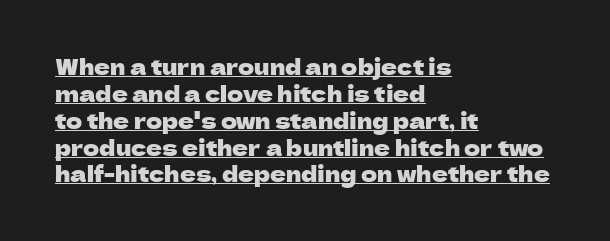
The image shows 22 px text type, upright; set left-aligned, line spacing 1.22x, normal letter spacing, underlined.
